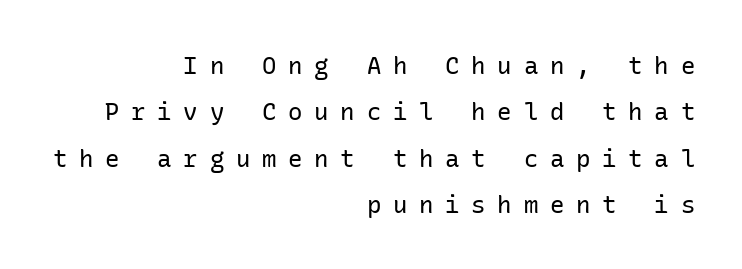
Q: Is the text bold? A: No.
Q: Is the text italic (slanted)? A: No, it is upright.
Q: Is the text underlined? A: No.
Q: How is the paragraph aligned? A: Right-aligned.
Q: Is the spacing between letters normal or unusually wide? A: Unusually wide.
Q: Is the spacing between lines tight, normal or loose? A: Loose.
